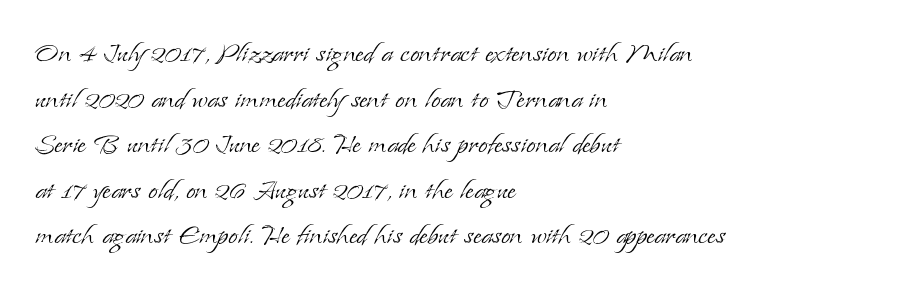
Short and long lines alike share a common starting point at left. Type without underlining. Here the designer chose a conventional face with non-uniform glyph widths. Compared with a typical body face, this is equally light or lighter still. The rendering keeps characters at their native spacing.
